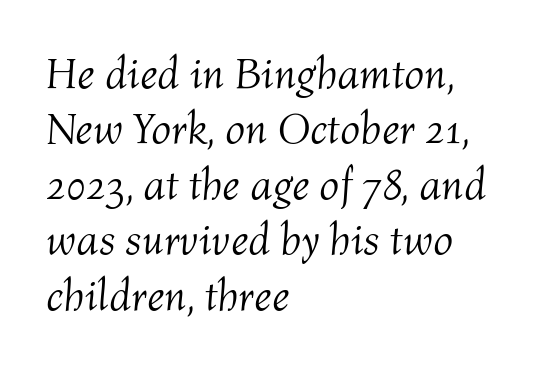
Rendered with sloped, italic letterforms. The rag falls on the right side of this text block. Reading down the column, the eye jumps a familiar distance to each next line. Here the designer chose a conventional face with non-uniform glyph widths. Heaviness? Minimal to ordinary, like unemphasized prose.
